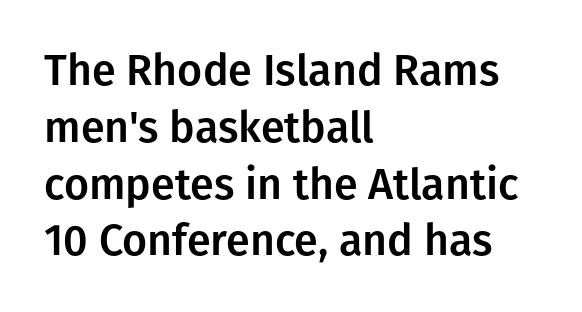
The rendering uses natural spacing where letterforms have individual widths. This is roman type, the default non-slanted kind. Line starts are locked; line ends wander. I'd call this a sans setting — the letters go barefoot. Quick note: underline off.
